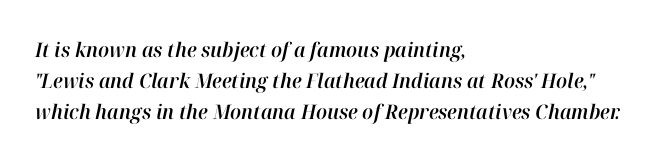
The image shows 20 px text type, italic (leaning right); set left-aligned, normal line spacing (1.56x), normal letter spacing, not underlined.
